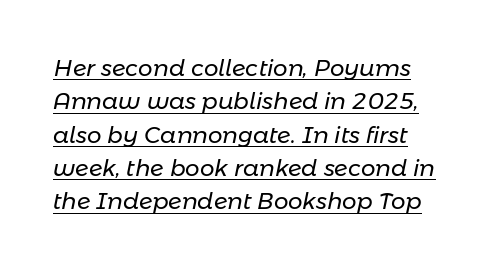
{"italic": "yes", "lean": "right", "slant_degrees": 11, "bold": "no", "underline": "yes", "line_spacing": "normal", "line_spacing_ratio": 1.45, "letter_spacing": "normal", "letter_spacing_em": 0.0, "glyph_px": 23}
